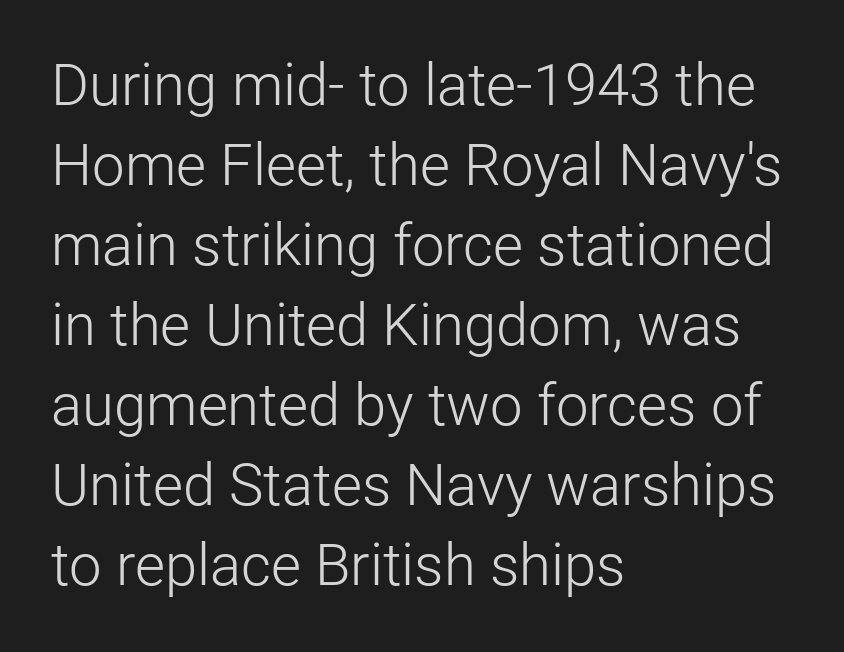
There is no visible air inserted between adjacent glyphs. Students, observe: this is what conventionally led text looks like. Caption: face not bold, strokes unweighted. The lettering stays uniformly vertical, giving the passage a roman look. The type family on display is of the sans-serif kind.
